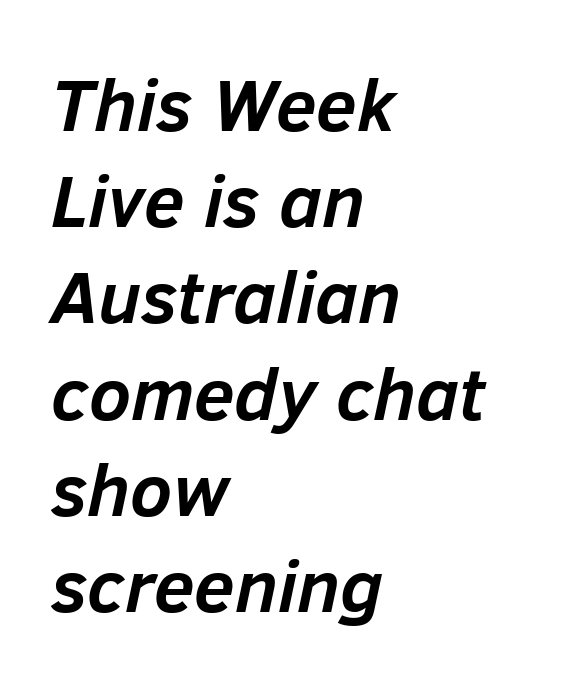
The image shows 74 px semibold type, italic (leaning right); set left-aligned, normal line spacing (1.3x), normal letter spacing, not underlined; low stroke contrast and a medium x-height.
